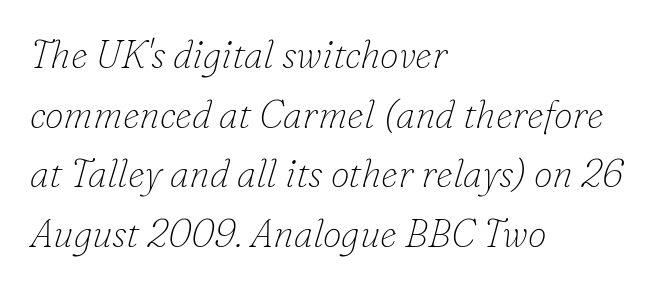
{"serif": "yes", "italic": "yes", "lean": "right", "slant_degrees": 16, "bold": "no", "weight": "thin", "width": "normal", "stroke_contrast": "low", "x_height": "small", "monospaced": "no", "underline": "no", "align": "left", "line_spacing": "normal", "line_spacing_ratio": 1.57, "letter_spacing": "normal", "letter_spacing_em": 0.0, "glyph_px": 38}
